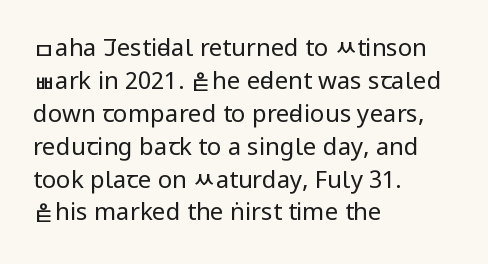
These lines stack with their left ends in a neat column. Letters rest on an invisible, unmarked baseline. The lines sit at an ordinary, default distance from one another. The type sits square on the baseline with zero lean. No letter is thick-stroked: the sample isn't bold. Default kerning and tracking; the words read as compact shapes.
